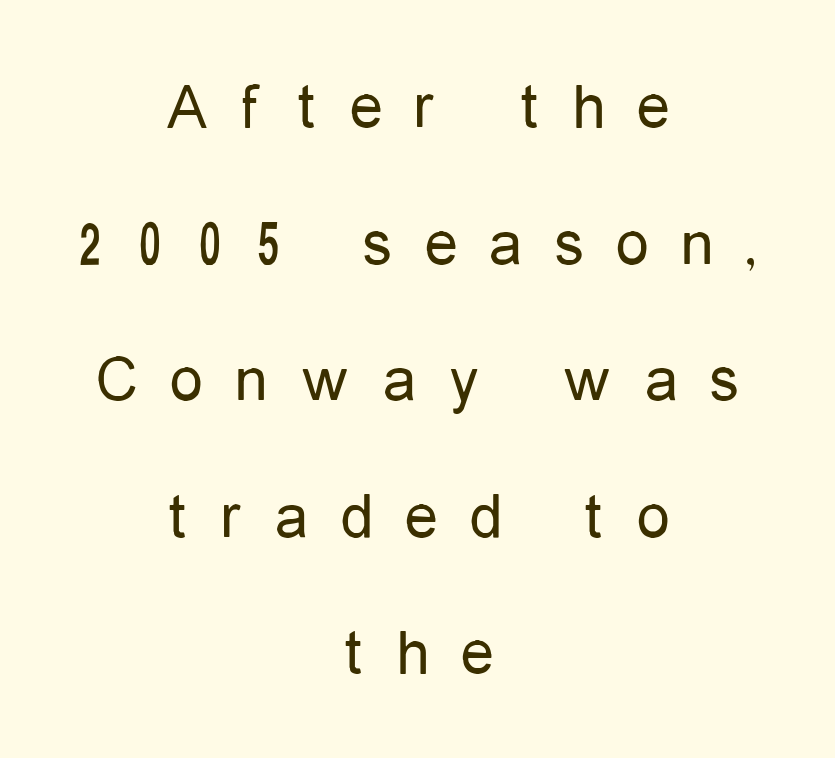
Line starts and ends both wander, symmetrically. Nope, not italic — everything's standing straight. A typesetter would label this face a sans. A typesetter would call this leading open, well beyond the default.
